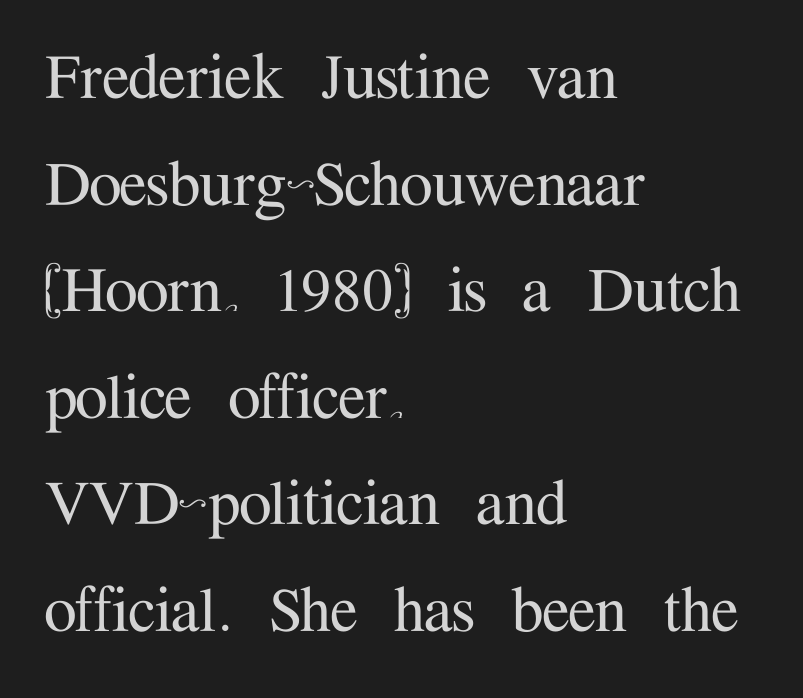
Q: Is the text italic (slanted)? A: No, it is upright.
Q: Is the typeface a serif or a sans-serif typeface? A: Serif.
Q: Is the text underlined? A: No.
Q: How is the paragraph aligned? A: Left-aligned.
Q: Is the spacing between letters normal or unusually wide? A: Normal.
Q: Is the spacing between lines tight, normal or loose? A: Normal.
Q: Width (condensed, normal, or wide)? A: Normal.
Q: Stroke contrast? A: Medium.
Q: x-height? A: Medium.
Q: Monospaced? A: No.
